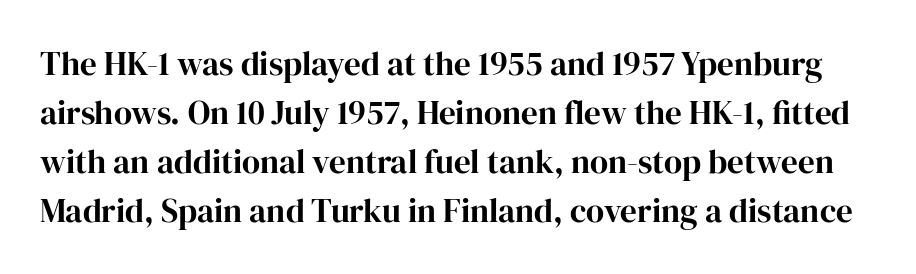
{"serif": "yes", "italic": "no", "width": "normal", "stroke_contrast": "high", "x_height": "medium", "monospaced": "no", "underline": "no", "line_spacing": "normal", "line_spacing_ratio": 1.48, "letter_spacing": "normal", "letter_spacing_em": 0.0, "glyph_px": 33}
